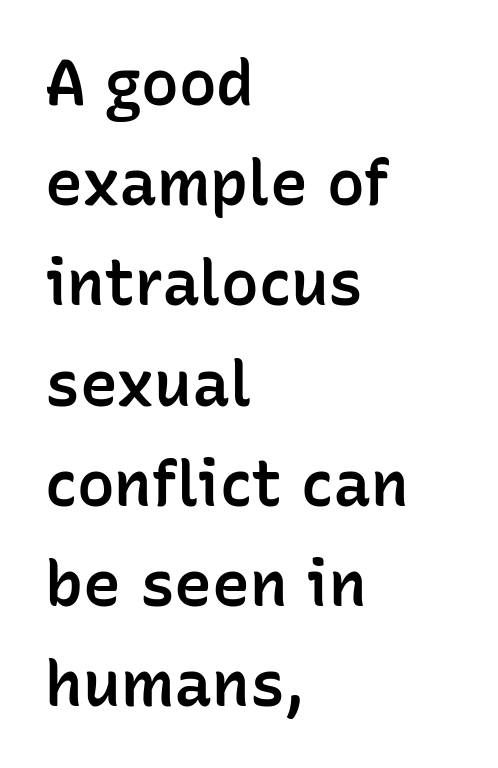
{"serif": "no", "italic": "no", "bold": "semi", "weight": "semibold", "width": "normal", "stroke_contrast": "low", "x_height": "medium", "monospaced": "no", "underline": "no", "align": "left", "line_spacing": "normal", "line_spacing_ratio": 1.59, "letter_spacing": "normal", "letter_spacing_em": 0.0, "glyph_px": 63}
